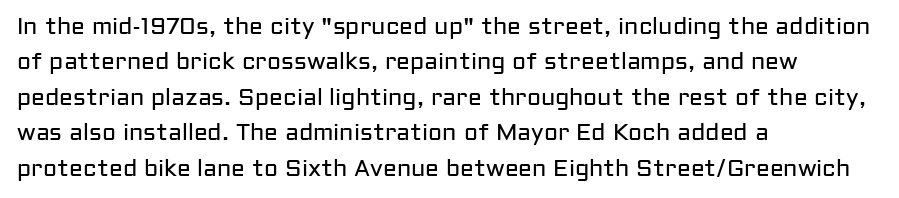
The face looks like a standard text weight, possibly lighter. Vertical strokes here are truly vertical. These lines keep a tight, regular rhythm from letter to letter. Leading matches the norm, producing a regular column. Left-aligned paragraph, ragged on the right. The space directly below the letters is spotless.
